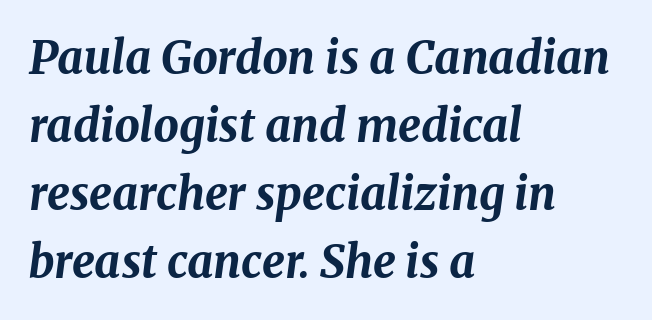
The line-height multiplier appears to be the usual default. Each line starts at the same left margin while the right side varies. Each word holds together tightly as a unit, with standard inter-letter gaps. The font is running at its bold setting. The words here are not underlined. The letters advance in unequal steps, a hallmark of proportional type.
